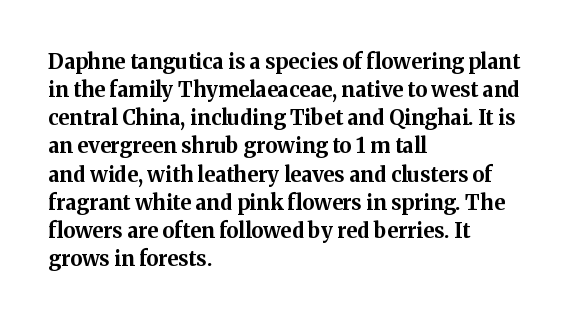
Q: Is the text bold? A: Yes.
Q: Is the text italic (slanted)? A: No, it is upright.
Q: Is the text underlined? A: No.
Q: How is the paragraph aligned? A: Left-aligned.
Q: Is the spacing between letters normal or unusually wide? A: Normal.
Q: Is the spacing between lines tight, normal or loose? A: Normal.
